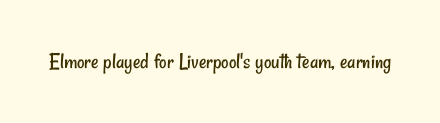
{"bold": "no", "underline": "no", "letter_spacing": "normal", "letter_spacing_em": 0.0, "glyph_px": 23}
